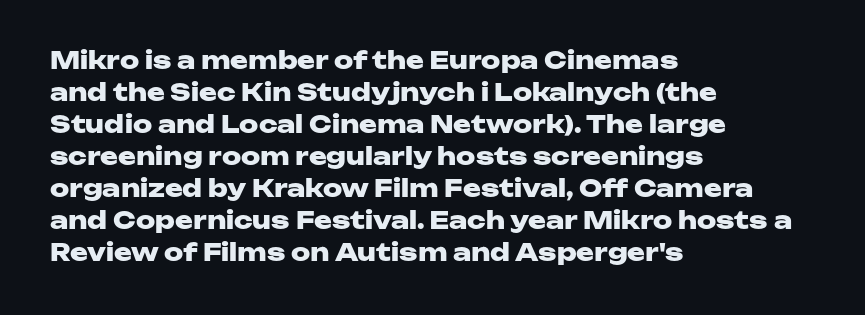
{"italic": "no", "bold": "yes", "underline": "no", "align": "left", "line_spacing": "normal", "line_spacing_ratio": 1.33, "letter_spacing": "normal", "letter_spacing_em": 0.0, "glyph_px": 24}
